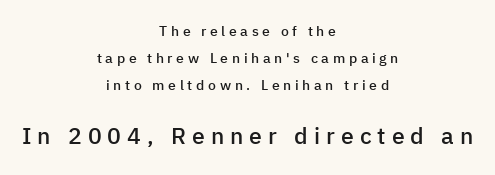
The image shows 23 px text type, upright; set centered, loose line spacing (1.92x), unusually wide letter spacing (+0.26 em), not underlined; the second (bottom) block is 1.64x larger.
